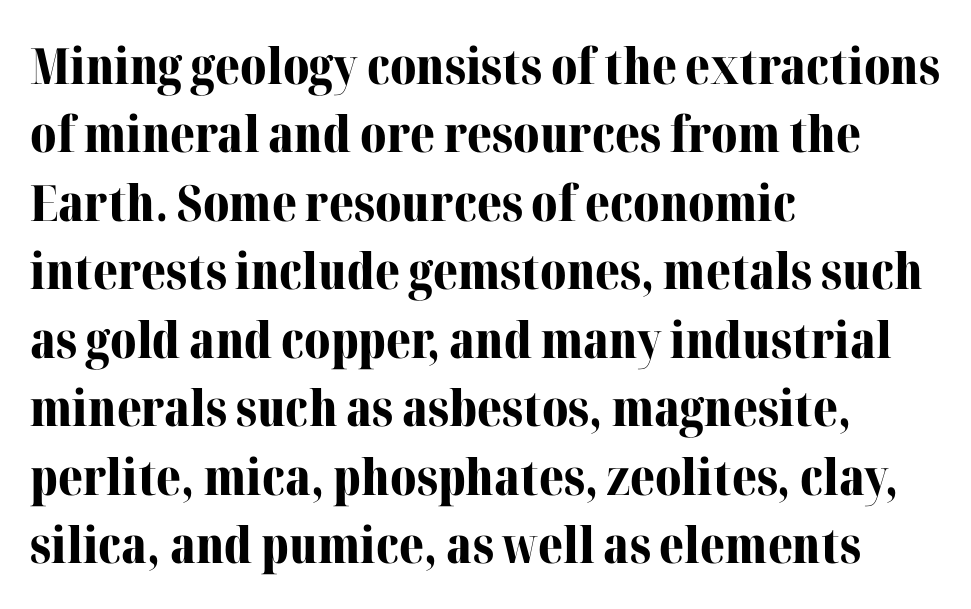
Q: Is the text bold? A: Yes.
Q: Is the text italic (slanted)? A: No, it is upright.
Q: Is the typeface a serif or a sans-serif typeface? A: Serif.
Q: Is the text underlined? A: No.
Q: How is the paragraph aligned? A: Left-aligned.
Q: Is the spacing between letters normal or unusually wide? A: Normal.
Q: Is the spacing between lines tight, normal or loose? A: Normal.
Q: Width (condensed, normal, or wide)? A: Normal.
Q: Stroke contrast? A: Medium.
Q: x-height? A: Medium.
Q: Monospaced? A: No.
